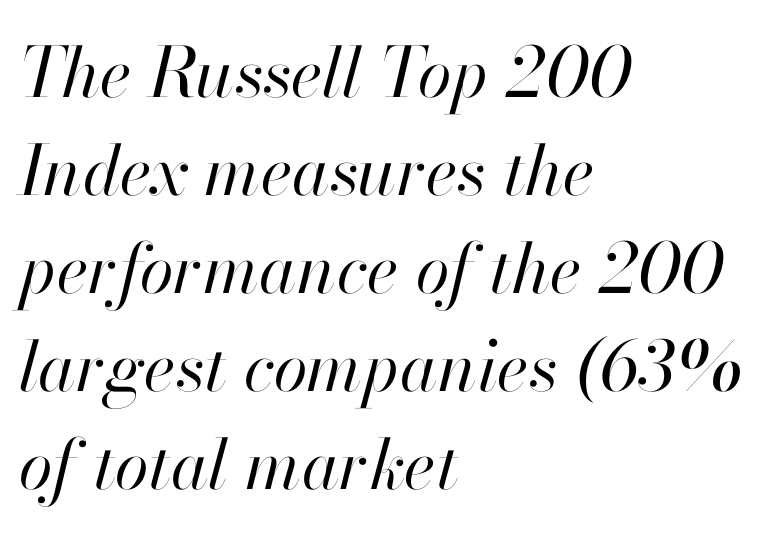
{"italic": "yes", "lean": "right", "slant_degrees": 13, "bold": "no", "weight": "regular", "width": "normal", "stroke_contrast": "high", "x_height": "small", "monospaced": "no", "underline": "no", "align": "left", "line_spacing": "normal", "line_spacing_ratio": 1.42, "letter_spacing": "normal", "letter_spacing_em": 0.0, "glyph_px": 69}
